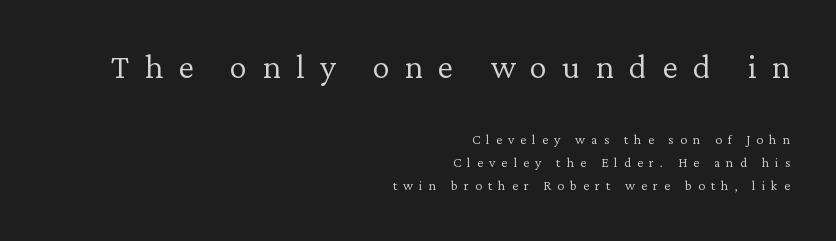
Type size steps down from the first block to the second. The designer went with a serif here, giving each stem small feet. Horizontally, the lines are justified to the trailing edge only. This sample uses expanded letter spacing, leaving extra air between glyphs. The face used here is proportionally spaced, like ordinary book or web type. A typesetter would call this leading conventional body-copy spacing.
